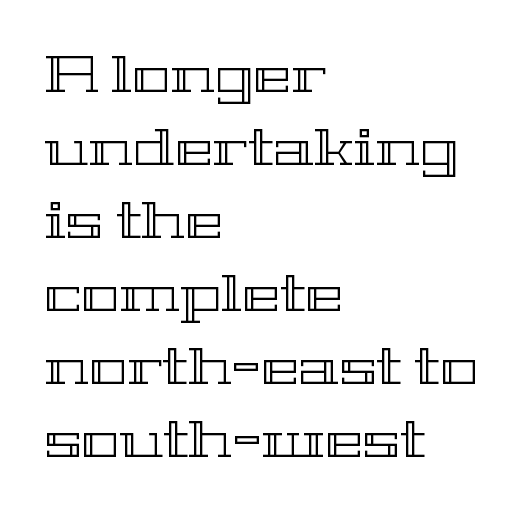
{"italic": "no", "width": "wide", "x_height": "medium", "monospaced": "no", "underline": "no", "align": "left", "line_spacing": "normal", "line_spacing_ratio": 1.43, "letter_spacing": "normal", "letter_spacing_em": 0.0, "glyph_px": 51}
